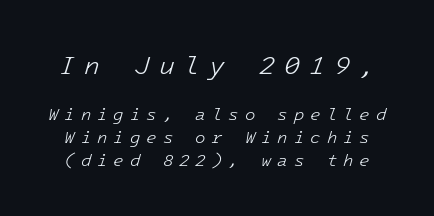
Q: Is the text bold? A: No.
Q: Is the text italic (slanted)? A: Yes, it leans right by about 16 degrees.
Q: Is the text underlined? A: No.
Q: Is the spacing between letters normal or unusually wide? A: Unusually wide.
Q: Is the spacing between lines tight, normal or loose? A: Normal.
Q: Which block of text is set in a larger size, the first (top) or the second (bottom)? A: The first (top) one.
